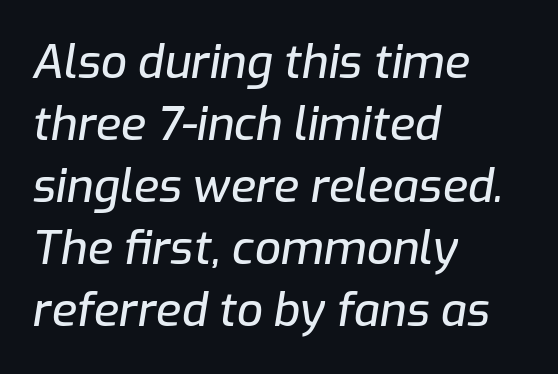
{"italic": "yes", "lean": "right", "slant_degrees": 9, "width": "normal", "stroke_contrast": "low", "x_height": "medium", "monospaced": "no", "underline": "no", "align": "left", "line_spacing": "normal", "line_spacing_ratio": 1.35, "letter_spacing": "normal", "letter_spacing_em": 0.0, "glyph_px": 46}
